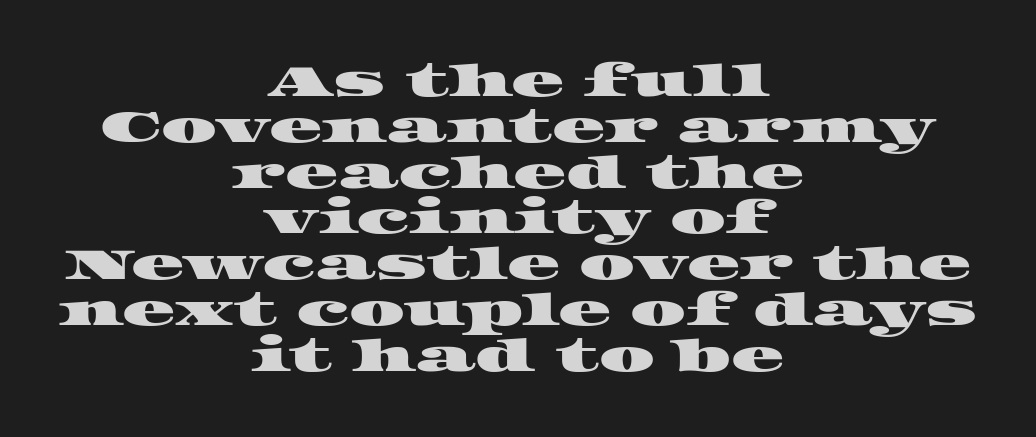
The vertical gap from one line to the next is small. The type family on display is of the serif kind. A typesetter would call this zero additional tracking. A typesetter would call this proportional, since set widths differ per character. Typeset on center — no edge is straight. A clean baseline with only descenders dipping below it.
